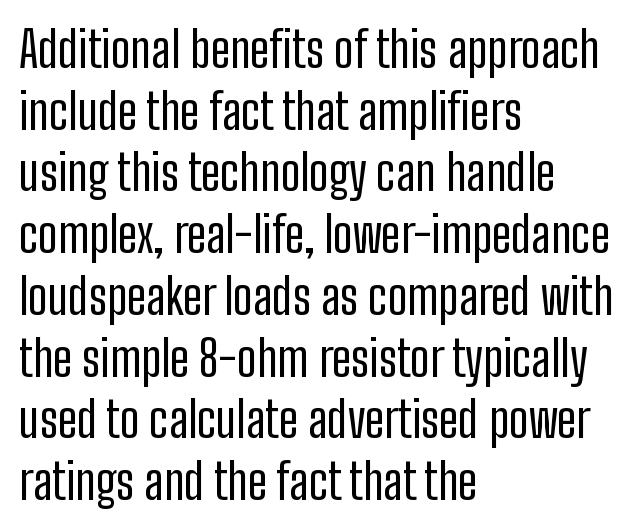
Rows of type keep a routine distance in the vertical direction. One-word summary of the alignment: left. Each word holds together tightly as a unit, with standard inter-letter gaps. The weight tops out at a normal text grade.
